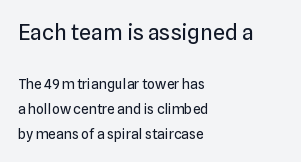
{"italic": "no", "bold": "no", "underline": "no", "align": "left", "line_spacing_ratio": 1.79, "letter_spacing": "normal", "letter_spacing_em": 0.0, "larger_block": "first", "size_ratio": 1.57, "glyph_px": 22}
